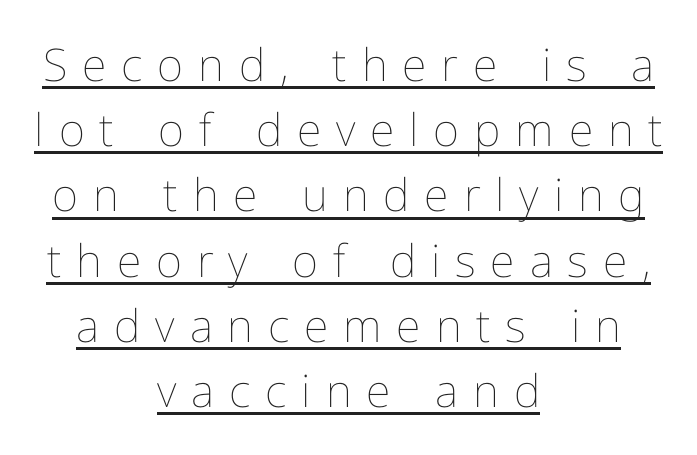
Q: Is the text bold? A: No.
Q: Is the text italic (slanted)? A: No, it is upright.
Q: Is the text underlined? A: Yes.
Q: How is the paragraph aligned? A: Centered.
Q: Is the spacing between letters normal or unusually wide? A: Unusually wide.
Q: Is the spacing between lines tight, normal or loose? A: Normal.
Q: Width (condensed, normal, or wide)? A: Normal.
Q: Stroke contrast? A: Low.
Q: x-height? A: Medium.
Q: Monospaced? A: No.
